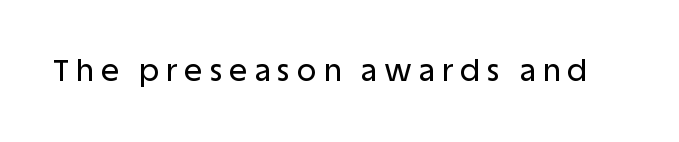
The lettering stays uniformly vertical, giving the passage a roman look. There is plenty of visible air inserted between adjacent glyphs. The foot of each line stays bare and open. This sample has the flowing, uneven cadence of proportional lettering.
